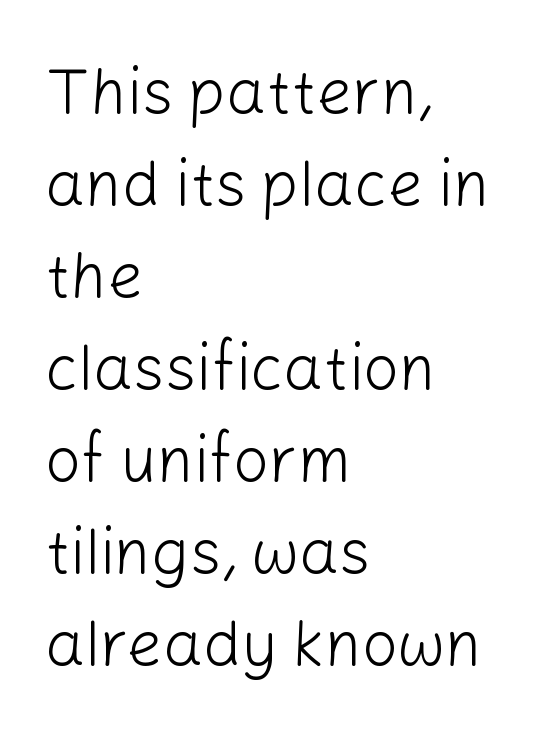
{"serif": "no", "italic": "no", "bold": "no", "weight": "light", "width": "normal", "stroke_contrast": "low", "x_height": "medium", "monospaced": "no", "underline": "no", "align": "left", "line_spacing": "normal", "line_spacing_ratio": 1.46, "letter_spacing": "normal", "letter_spacing_em": 0.0, "glyph_px": 63}
